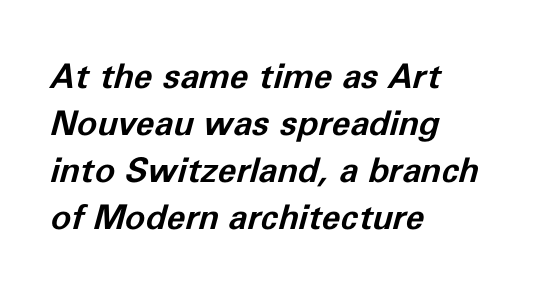
The image shows 34 px bold type, italic (leaning right); set left-aligned, normal line spacing (1.38x), normal letter spacing, not underlined; low stroke contrast and a medium x-height.
